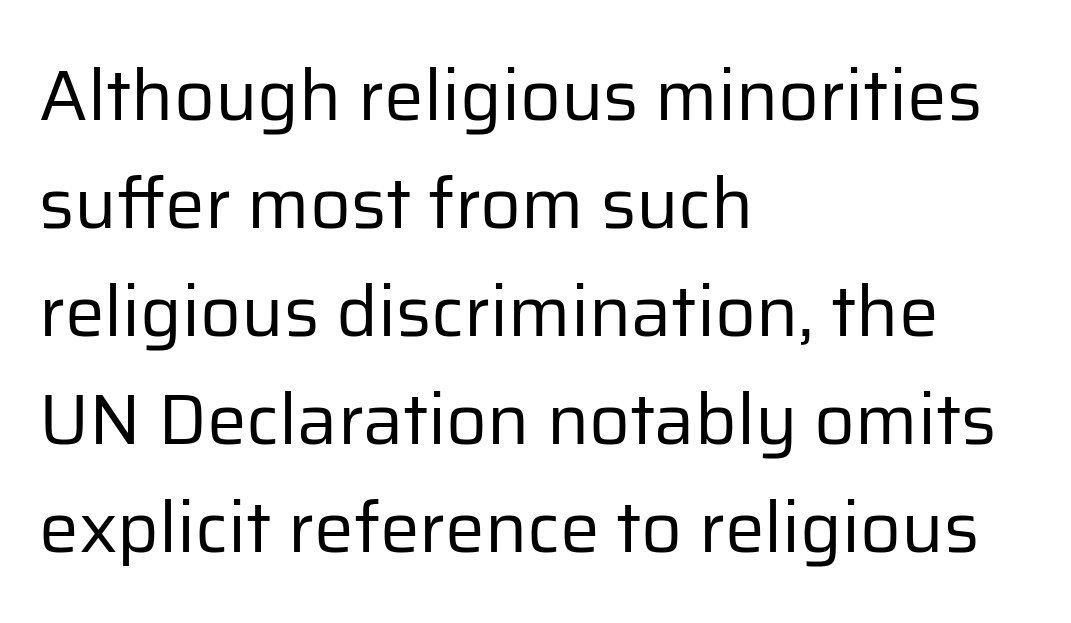
The designer left line spacing at the default. Do the characters align in a grid? No, the font is proportional. In CSS terms this would be text-align: left. Nothing sits at the stroke ends, so this counts as sans-serif. A typesetter would mark this as roman, not italic. There is no visible air inserted between adjacent glyphs.
